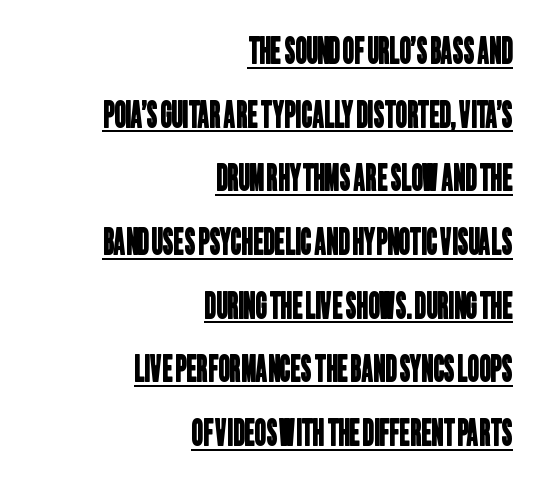
{"serif": "no", "width": "condensed", "stroke_contrast": "low", "x_height": "large", "monospaced": "no", "underline": "yes", "align": "right", "line_spacing_ratio": 1.82, "letter_spacing": "normal", "letter_spacing_em": 0.0, "glyph_px": 35}
